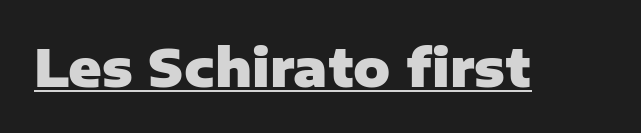
{"serif": "no", "italic": "no", "bold": "yes", "weight": "heavy", "width": "normal", "stroke_contrast": "low", "x_height": "medium", "monospaced": "no", "underline": "yes", "letter_spacing": "normal", "letter_spacing_em": 0.0, "glyph_px": 51}
